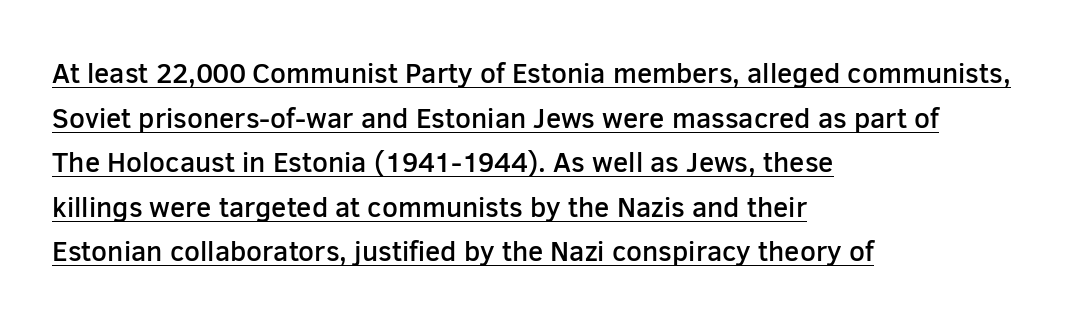
The image shows 28 px semibold sans-serif type, upright; set left-aligned, normal line spacing (1.59x), normal letter spacing, underlined; low stroke contrast and a medium x-height.
